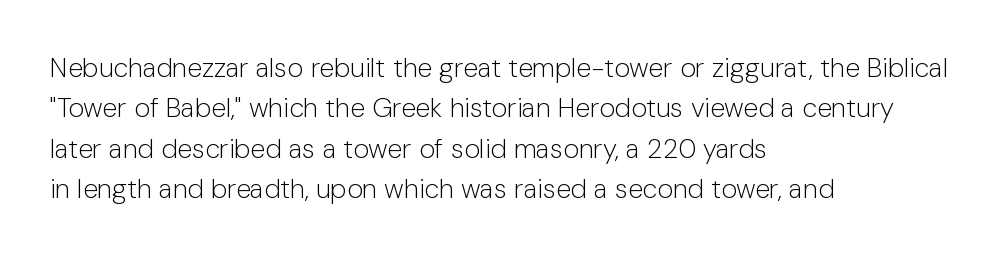
The image shows 27 px text type, upright; set left-aligned, normal line spacing (1.5x), normal letter spacing, not underlined.
